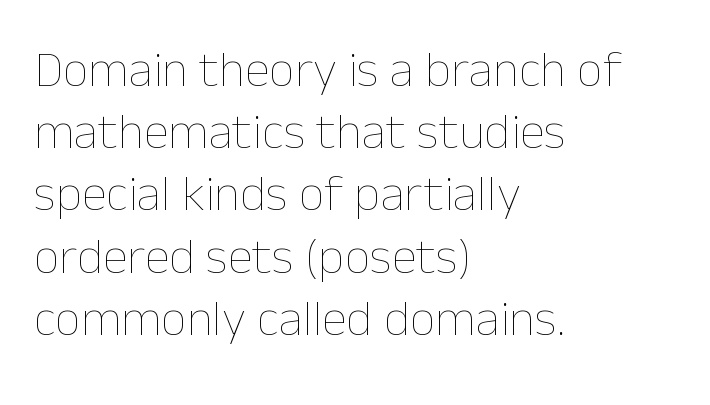
{"italic": "no", "bold": "no", "weight": "thin", "width": "normal", "stroke_contrast": "low", "x_height": "medium", "monospaced": "no", "underline": "no", "align": "left", "line_spacing_ratio": 1.22, "letter_spacing": "normal", "letter_spacing_em": 0.0, "glyph_px": 51}
